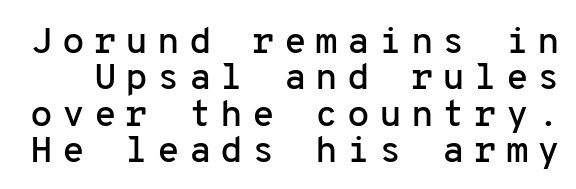
Q: Is the text italic (slanted)? A: No, it is upright.
Q: Is the typeface a serif or a sans-serif typeface? A: Sans-serif.
Q: Is the text underlined? A: No.
Q: Is the spacing between letters normal or unusually wide? A: Unusually wide.
Q: Is the spacing between lines tight, normal or loose? A: Tight.
Q: Width (condensed, normal, or wide)? A: Normal.
Q: Stroke contrast? A: Low.
Q: x-height? A: Medium.
Q: Monospaced? A: Yes.
